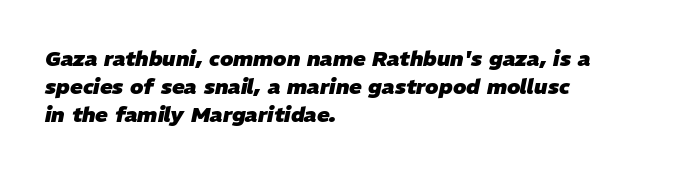
{"italic": "yes", "lean": "right", "slant_degrees": 11, "bold": "yes", "underline": "no", "align": "left", "line_spacing": "normal", "line_spacing_ratio": 1.34, "letter_spacing": "normal", "letter_spacing_em": 0.0, "glyph_px": 21}
